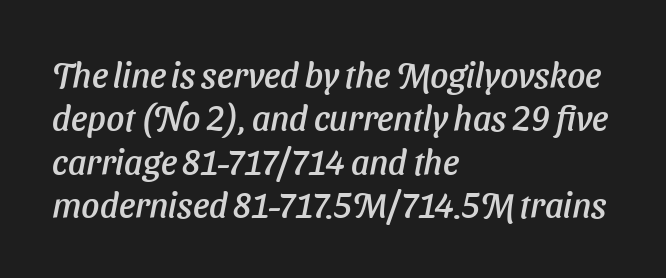
{"italic": "yes", "lean": "right", "slant_degrees": 11, "width": "normal", "stroke_contrast": "low", "x_height": "medium", "monospaced": "no", "underline": "no", "align": "left", "line_spacing_ratio": 1.24, "letter_spacing": "normal", "letter_spacing_em": 0.0, "glyph_px": 35}
